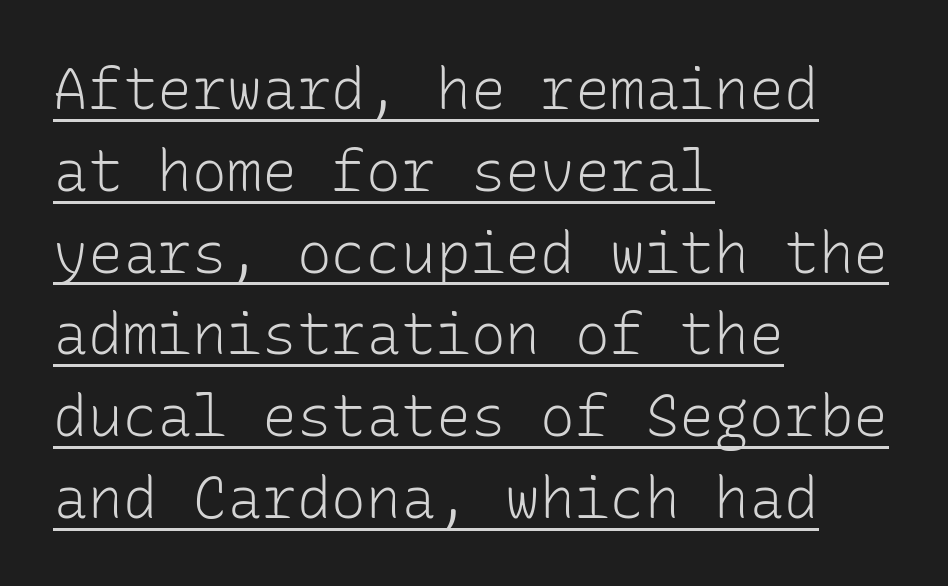
Q: Is the text bold? A: No.
Q: Is the text italic (slanted)? A: No, it is upright.
Q: Is the typeface a serif or a sans-serif typeface? A: Sans-serif.
Q: Is the text underlined? A: Yes.
Q: How is the paragraph aligned? A: Left-aligned.
Q: Is the spacing between letters normal or unusually wide? A: Normal.
Q: Is the spacing between lines tight, normal or loose? A: Normal.
Q: Width (condensed, normal, or wide)? A: Normal.
Q: Stroke contrast? A: Low.
Q: x-height? A: Medium.
Q: Monospaced? A: Yes.
